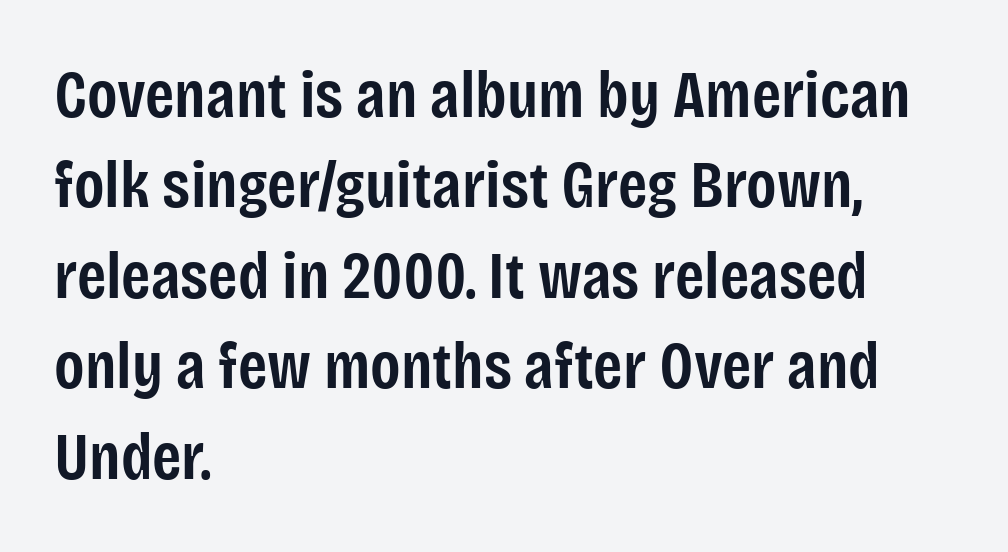
Each glyph is drawn with semibold strokes, heavier than normal yet not fully bold. Check where the strokes stop: nothing finishes them off — pure sans. Reading down the block, your eye returns to a fixed left position each line. Successive baselines arrive at the customary interval.
